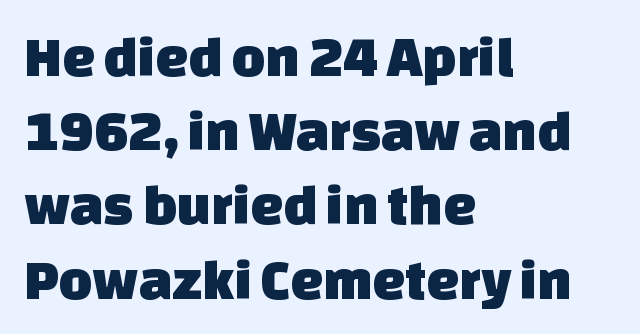
Q: Is the typeface a serif or a sans-serif typeface? A: Sans-serif.
Q: Is the text underlined? A: No.
Q: How is the paragraph aligned? A: Left-aligned.
Q: Is the spacing between letters normal or unusually wide? A: Normal.
Q: Is the spacing between lines tight, normal or loose? A: Normal.
Q: Width (condensed, normal, or wide)? A: Normal.
Q: Stroke contrast? A: Low.
Q: x-height? A: Large.
Q: Monospaced? A: No.
